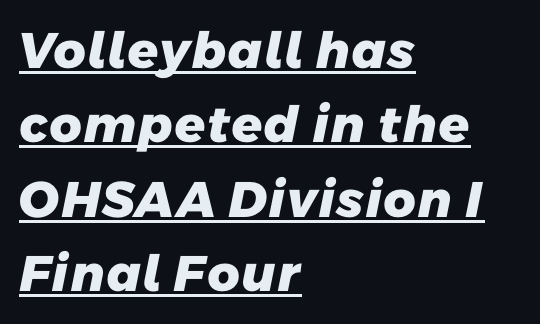
The image shows 50 px heavy sans-serif type; set left-aligned, normal line spacing (1.49x), normal letter spacing, underlined; low stroke contrast and a medium x-height.
